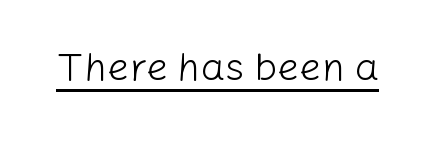
Q: Is the text bold? A: No.
Q: Is the text italic (slanted)? A: No, it is upright.
Q: Is the typeface a serif or a sans-serif typeface? A: Sans-serif.
Q: Is the text underlined? A: Yes.
Q: Is the spacing between letters normal or unusually wide? A: Normal.
Q: Width (condensed, normal, or wide)? A: Normal.
Q: Stroke contrast? A: Low.
Q: x-height? A: Medium.
Q: Monospaced? A: No.
